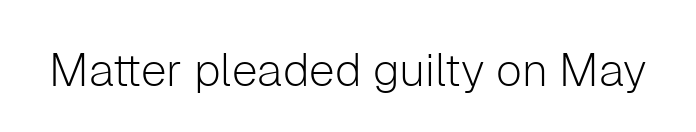
Q: Is the text bold? A: No.
Q: Is the text italic (slanted)? A: No, it is upright.
Q: Is the typeface a serif or a sans-serif typeface? A: Sans-serif.
Q: Is the text underlined? A: No.
Q: Is the spacing between letters normal or unusually wide? A: Normal.
Q: Width (condensed, normal, or wide)? A: Normal.
Q: Stroke contrast? A: Low.
Q: x-height? A: Medium.
Q: Monospaced? A: No.
